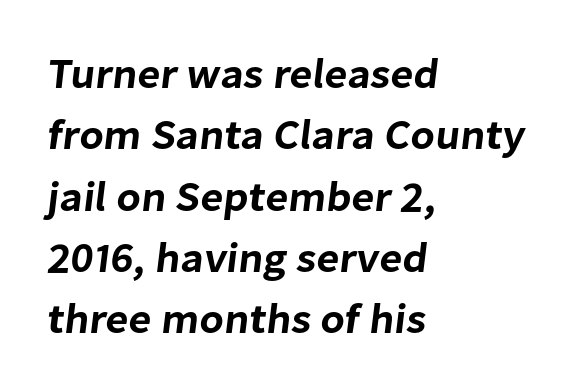
The image shows 42 px sans-serif type; set left-aligned, normal line spacing (1.46x), normal letter spacing, not underlined; low stroke contrast and a medium x-height.
